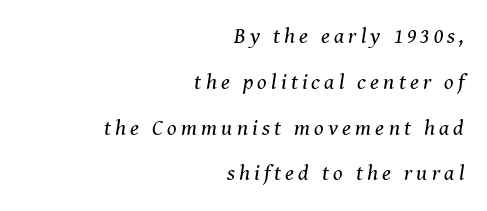
The typeface has the unassuming heft of standard copy or less. The specimen reads as italic at a glance. Has an underline been added? It has not. Line spacing here is loose. The setting favours the right margin, as signatures and pull-quotes sometimes do.
